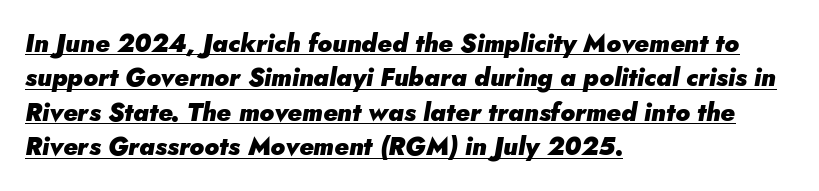
{"italic": "yes", "lean": "right", "slant_degrees": 5, "bold": "yes", "underline": "yes", "align": "left", "line_spacing": "normal", "line_spacing_ratio": 1.38, "letter_spacing": "normal", "letter_spacing_em": 0.0, "glyph_px": 25}
